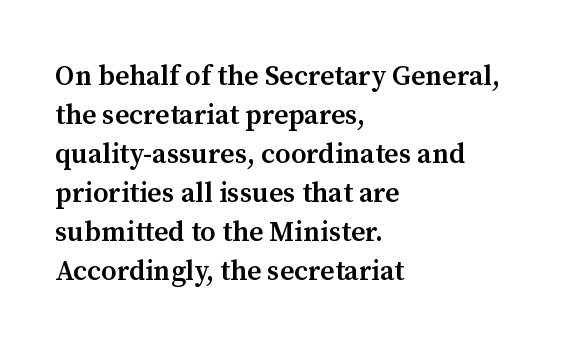
Q: Is the text bold? A: Semi-bold.
Q: Is the text italic (slanted)? A: No, it is upright.
Q: Is the typeface a serif or a sans-serif typeface? A: Serif.
Q: Is the text underlined? A: No.
Q: How is the paragraph aligned? A: Left-aligned.
Q: Is the spacing between letters normal or unusually wide? A: Normal.
Q: Is the spacing between lines tight, normal or loose? A: Normal.
Q: Width (condensed, normal, or wide)? A: Normal.
Q: Stroke contrast? A: Medium.
Q: x-height? A: Medium.
Q: Monospaced? A: No.
